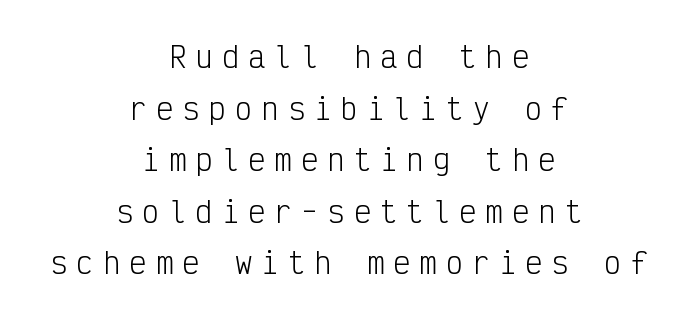
{"serif": "no", "italic": "no", "bold": "no", "weight": "light", "width": "condensed", "stroke_contrast": "low", "x_height": "medium", "monospaced": "yes", "underline": "no", "align": "center", "line_spacing_ratio": 1.78, "letter_spacing": "wide", "letter_spacing_em": 0.31, "glyph_px": 29}
